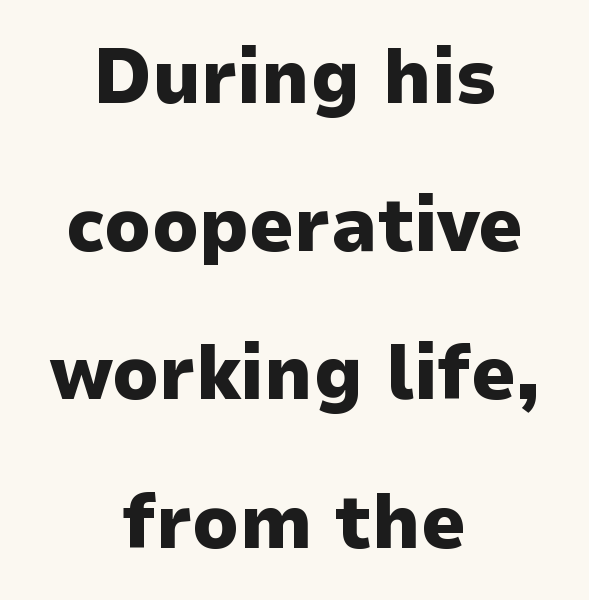
{"serif": "no", "italic": "no", "bold": "yes", "weight": "heavy", "width": "normal", "stroke_contrast": "low", "x_height": "medium", "monospaced": "no", "underline": "no", "align": "center", "line_spacing": "loose", "line_spacing_ratio": 1.9, "letter_spacing": "normal", "letter_spacing_em": 0.0, "glyph_px": 78}
